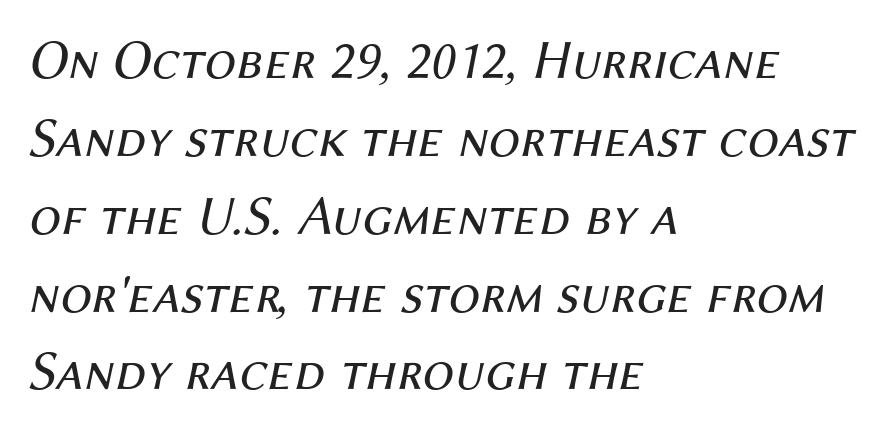
The image shows 56 px regular-weight type, italic (leaning right); set left-aligned, normal line spacing (1.39x), normal letter spacing, not underlined; medium stroke contrast and a medium x-height.
